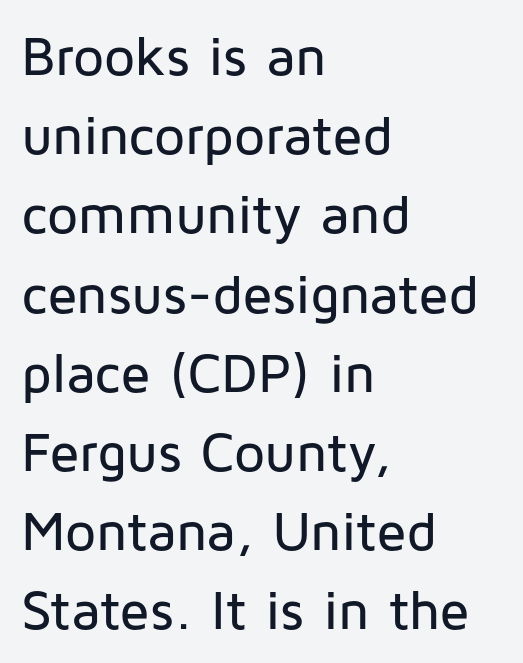
You could not count columns in this text — the font is proportionally spaced. A roman cut, with each character standing at attention. To sum up the face: it is a sans, with no serifs. The strip under each line holds only bare page. Students, observe: this is what conventionally led text looks like.
